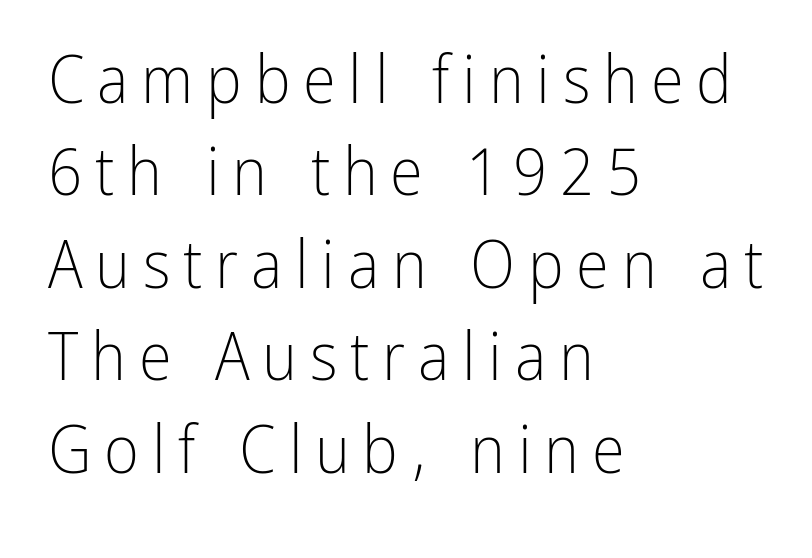
Each row of text sits above clean, open space. Italic: no, the glyphs are upright roman. Unbolded letterforms with no extra heft. Layout note: lines flush left.
